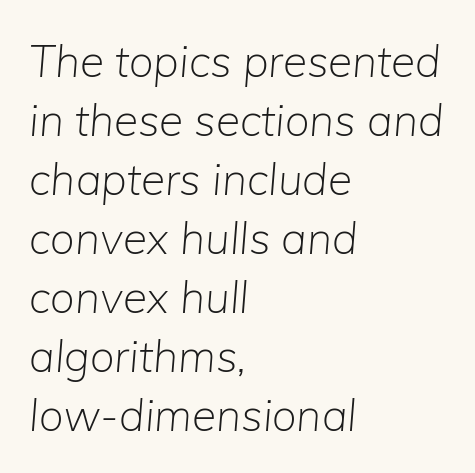
The image shows 44 px light type, italic (leaning right); set left-aligned, normal line spacing (1.34x), normal letter spacing, not underlined; low stroke contrast and a medium x-height.
